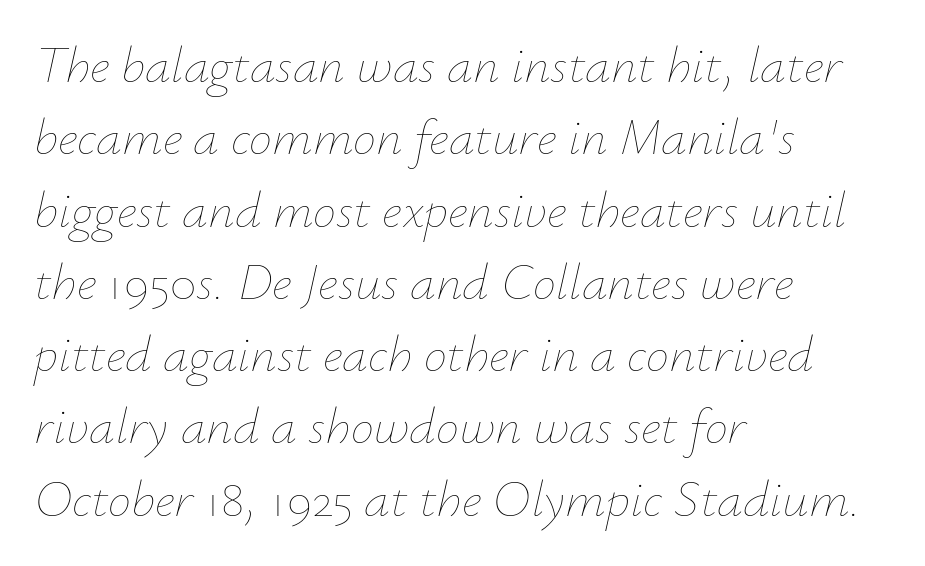
Interline gaps are of average width in this sample. Between one letter and the next there's only the usual sliver of space. Short and long lines alike share a common starting point at left. Do the characters align in a grid? No, the font is proportional.
